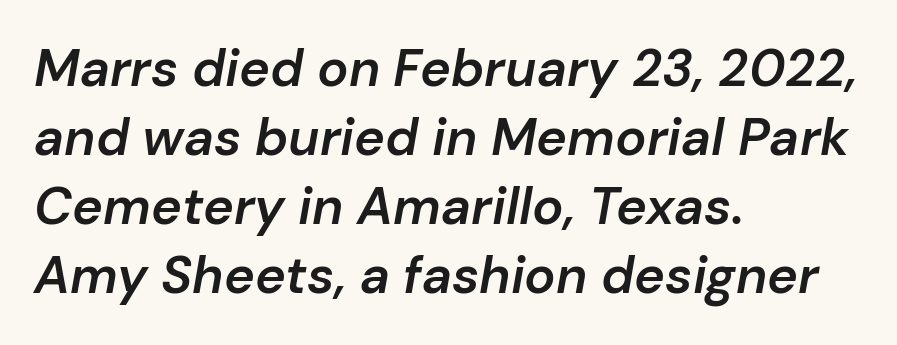
Typographic density is moderately raised because the face is semibold. The setting favours the left margin, as ordinary paragraphs usually do. Inter-character spacing is left at the font's built-in metrics. Decoration check: the copy has no underline.
